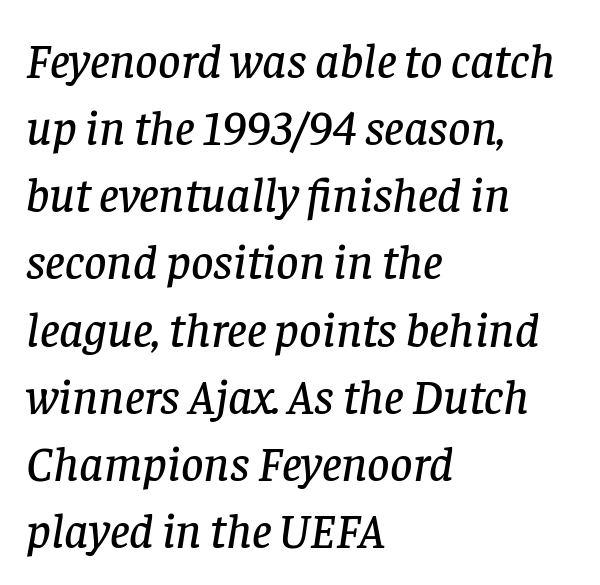
One glance says typical: line gaps are just what's usual. The glyphs are unaccompanied by any horizontal stroke below them. Note the varied advance widths — an 'i' is clearly narrower than an 'm'. Each word holds together tightly as a unit, with standard inter-letter gaps. Italic: yes, the glyphs are oblique. Typographically, this falls in the serif category.
